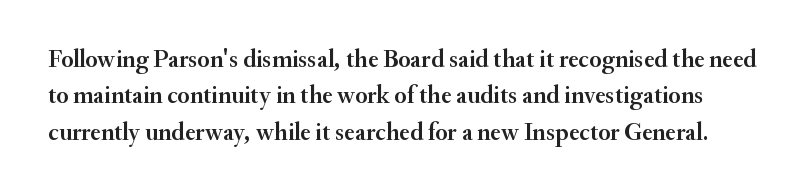
The rendering keeps characters at their native spacing. The typography opts for an upright posture over an oblique one. Honestly, there is no underline to notice here at all. Successive baselines arrive at the customary interval.
